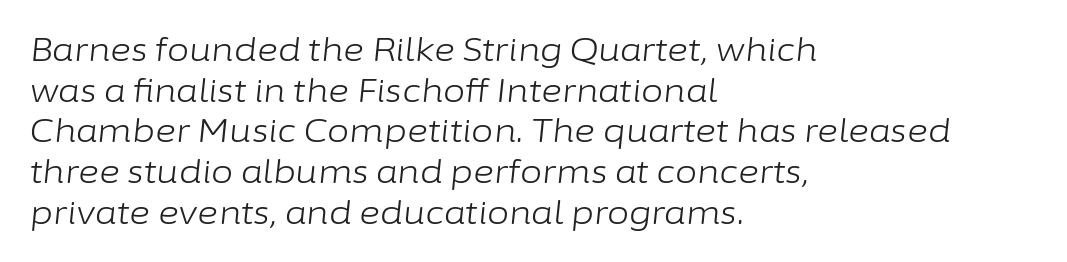
Compared with a centered layout, this one pins lines to the left instead. Whoever set this chose a conventional vertical rhythm. The weight tops out at a normal text grade. Is the type slanted? Yes — the strokes lean at a clear angle. You could not count columns in this text — the font is proportionally spaced. Nobody touched the tracking dial on this one.
